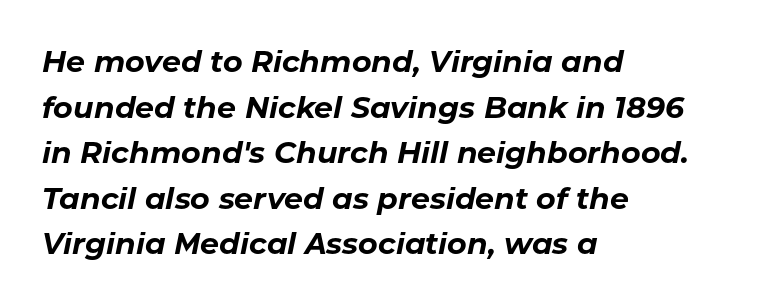
The image shows 30 px bold type, italic (leaning right); set left-aligned, normal line spacing (1.52x), normal letter spacing, not underlined; low stroke contrast and a medium x-height.
